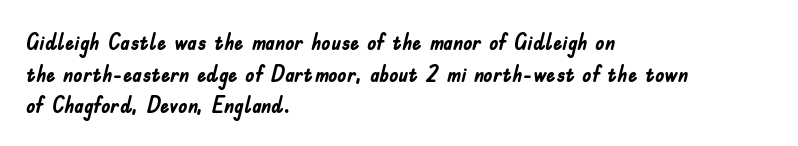
The lines are quadded left. Regular leading. Nothing unusual about the tracking: characters are spaced as the font intends. The font is running at its bold setting.
